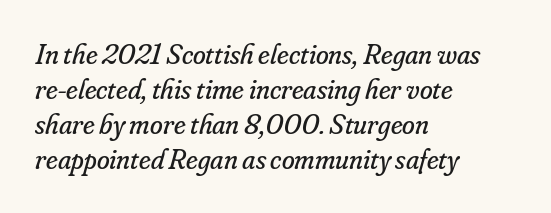
{"serif": "yes", "italic": "yes", "lean": "right", "slant_degrees": 16, "bold": "no", "weight": "regular", "width": "normal", "stroke_contrast": "low", "x_height": "small", "monospaced": "no", "underline": "no", "align": "left", "line_spacing_ratio": 1.21, "letter_spacing": "normal", "letter_spacing_em": 0.0, "glyph_px": 29}
